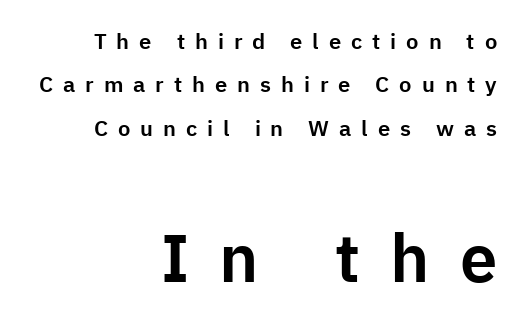
The image shows 67 px sans-serif type, upright; set right-aligned, loose line spacing (1.97x), unusually wide letter spacing (+0.45 em), not underlined; the second (bottom) block is 3.05x larger; low stroke contrast and a medium x-height.
